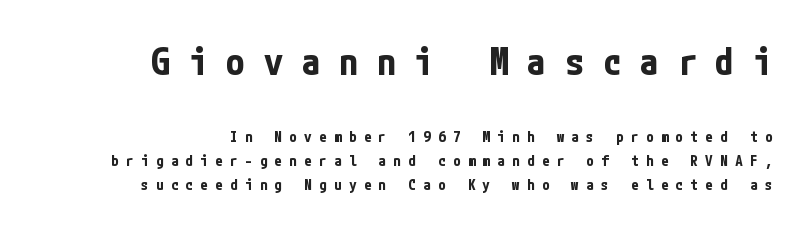
{"serif": "no", "italic": "no", "bold": "yes", "weight": "bold", "width": "condensed", "stroke_contrast": "low", "x_height": "medium", "underline": "no", "align": "right", "line_spacing": "normal", "line_spacing_ratio": 1.58, "letter_spacing": "wide", "letter_spacing_em": 0.49, "larger_block": "first", "size_ratio": 2.53, "glyph_px": 38}
